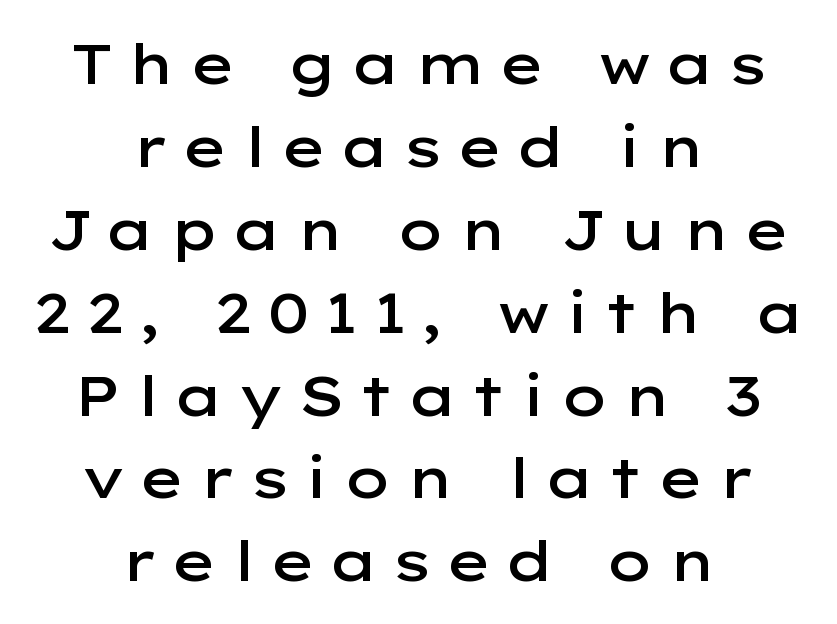
Q: Is the text bold? A: Semi-bold.
Q: Is the text italic (slanted)? A: No, it is upright.
Q: Is the typeface a serif or a sans-serif typeface? A: Sans-serif.
Q: Is the text underlined? A: No.
Q: How is the paragraph aligned? A: Centered.
Q: Is the spacing between letters normal or unusually wide? A: Unusually wide.
Q: Is the spacing between lines tight, normal or loose? A: Normal.
Q: Width (condensed, normal, or wide)? A: Wide.
Q: Stroke contrast? A: Low.
Q: x-height? A: Medium.
Q: Monospaced? A: No.
